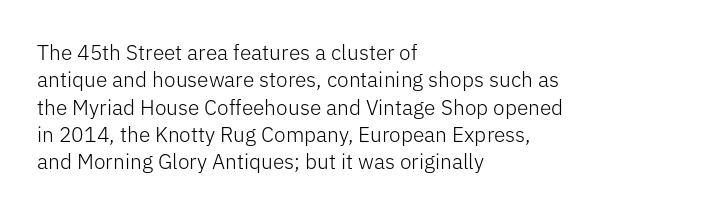
The image shows 21 px text type, upright; set left-aligned, normal line spacing (1.3x), normal letter spacing, not underlined.
